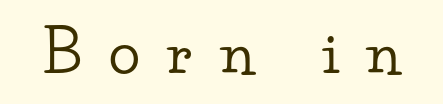
Q: Is the text italic (slanted)? A: No, it is upright.
Q: Is the typeface a serif or a sans-serif typeface? A: Serif.
Q: Is the text underlined? A: No.
Q: Is the spacing between letters normal or unusually wide? A: Unusually wide.
Q: Width (condensed, normal, or wide)? A: Wide.
Q: Stroke contrast? A: Low.
Q: x-height? A: Small.
Q: Monospaced? A: No.
